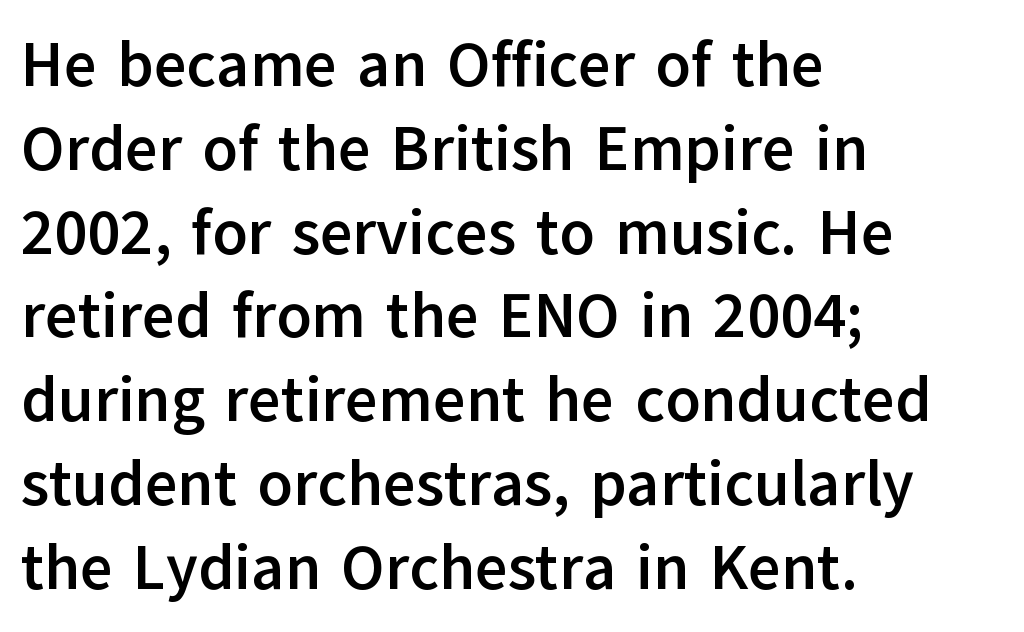
{"serif": "no", "italic": "no", "bold": "yes", "weight": "semibold", "width": "normal", "stroke_contrast": "low", "x_height": "medium", "monospaced": "no", "underline": "no", "align": "left", "line_spacing": "normal", "line_spacing_ratio": 1.33, "letter_spacing": "normal", "letter_spacing_em": 0.0, "glyph_px": 63}
